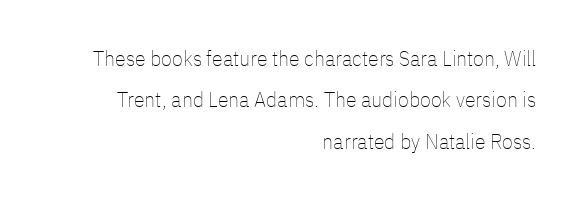
Tracking value appears to be zero — textbook default spacing. The words here are not underlined. The font is comparable to plain body text, perhaps lighter. Leftover space on each line is placed entirely before the opening word. Ordinary non-slanted type is in use.
